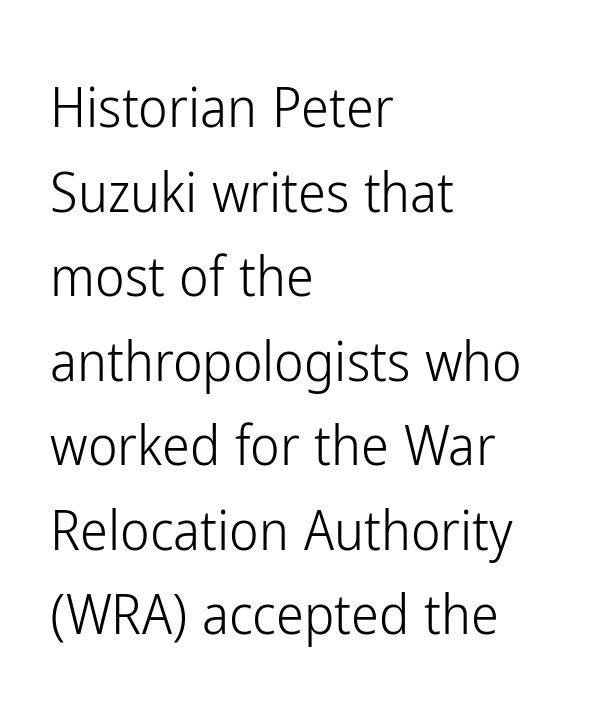
Q: Is the text bold? A: No.
Q: Is the text italic (slanted)? A: No, it is upright.
Q: Is the typeface a serif or a sans-serif typeface? A: Sans-serif.
Q: Is the text underlined? A: No.
Q: How is the paragraph aligned? A: Left-aligned.
Q: Is the spacing between letters normal or unusually wide? A: Normal.
Q: Is the spacing between lines tight, normal or loose? A: Normal.
Q: Width (condensed, normal, or wide)? A: Condensed.
Q: Stroke contrast? A: Low.
Q: x-height? A: Medium.
Q: Monospaced? A: No.
